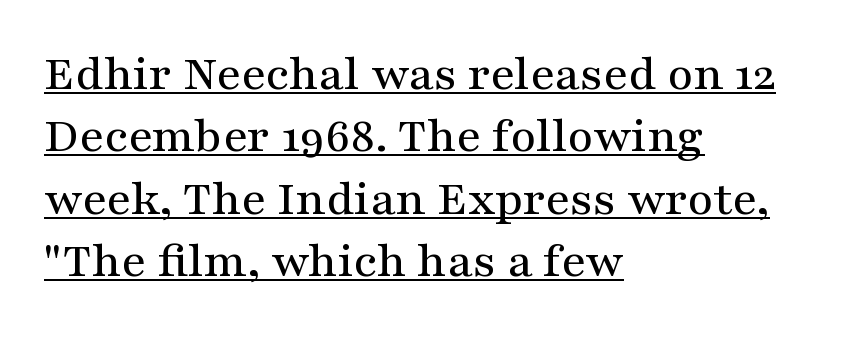
The image shows 50 px wide serif type, upright; set left-aligned, normal line spacing (1.25x), normal letter spacing, underlined; medium stroke contrast and a medium x-height.
